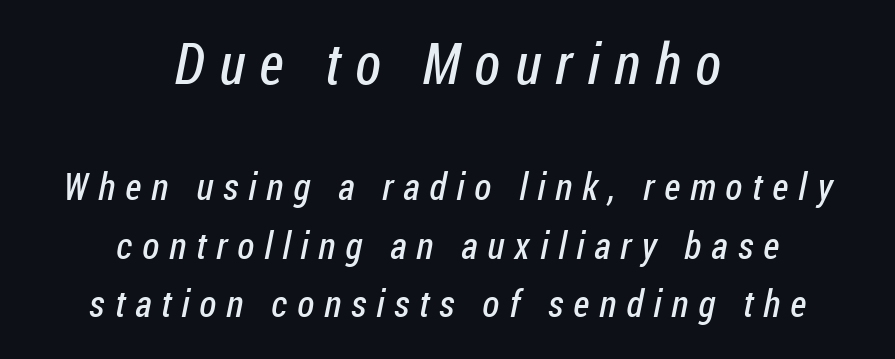
The image shows 57 px regular-weight, condensed sans-serif type; set centered, normal line spacing (1.54x), unusually wide letter spacing (+0.26 em), not underlined; the first (top) block is 1.5x larger; low stroke contrast and a medium x-height.
